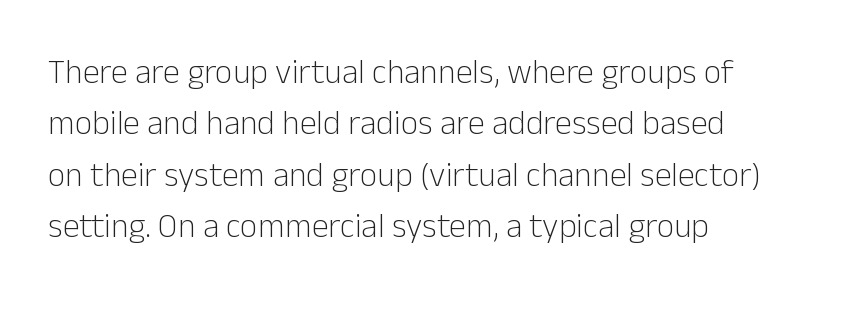
{"serif": "no", "italic": "no", "bold": "no", "weight": "light", "width": "normal", "stroke_contrast": "low", "x_height": "medium", "monospaced": "no", "underline": "no", "align": "left", "line_spacing": "normal", "line_spacing_ratio": 1.51, "letter_spacing": "normal", "letter_spacing_em": 0.0, "glyph_px": 34}
